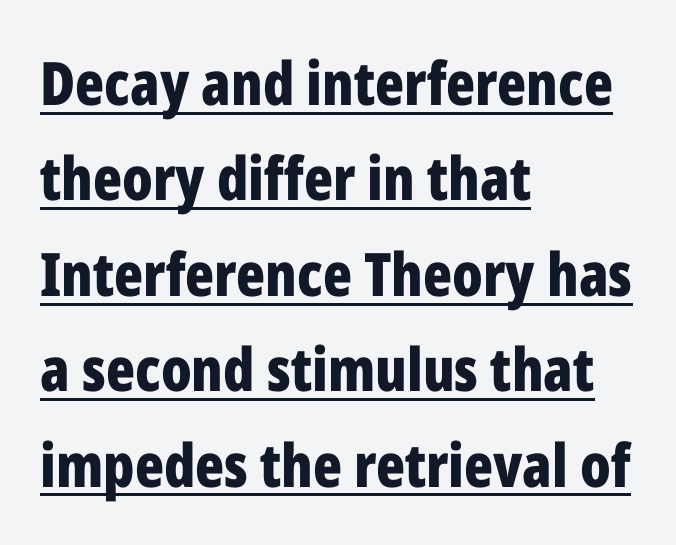
{"serif": "no", "italic": "no", "bold": "yes", "weight": "bold", "width": "condensed", "stroke_contrast": "low", "x_height": "medium", "monospaced": "no", "underline": "yes", "align": "left", "line_spacing": "normal", "line_spacing_ratio": 1.59, "letter_spacing": "normal", "letter_spacing_em": 0.0, "glyph_px": 60}
